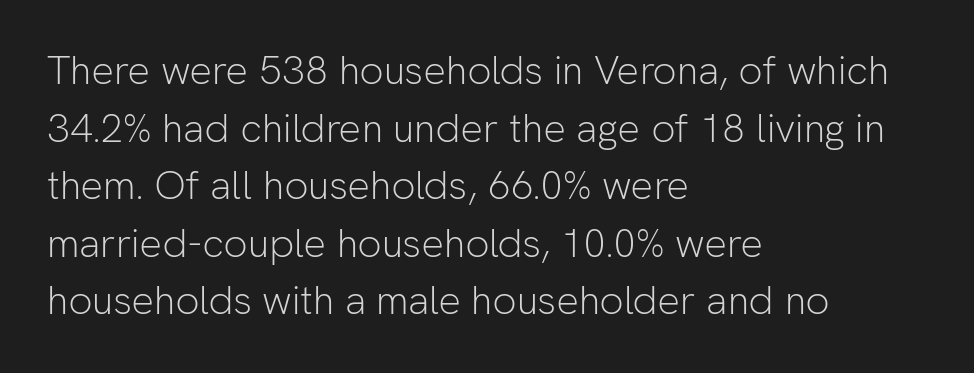
Vertically, the passage feels balanced, rows spaced as you'd expect. This is sans-serif lettering, the kind often seen on screens and signage. The letters sit at their default tracking, neither squeezed nor spread. Posture: straight, roman, zero tilt.
